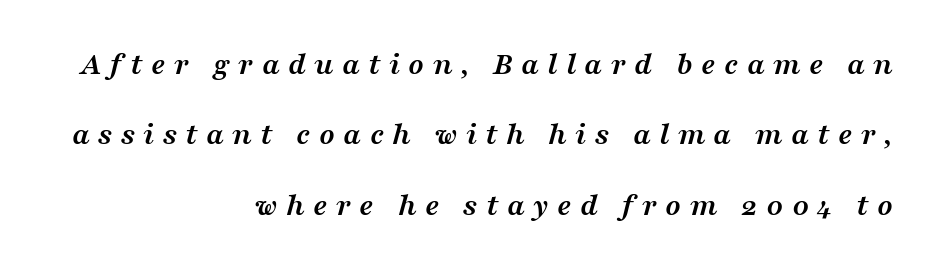
Emphasis by weight is at full strength: bold. Posture: slanted. The glyphs are unaccompanied by any horizontal stroke below them. These lines stand farther apart than default settings would place them. Right-aligned paragraph, ragged on the left.
